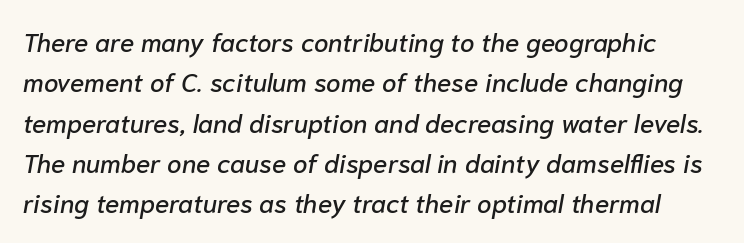
The image shows 26 px text type, italic (leaning right); set normal line spacing (1.55x), normal letter spacing, not underlined.
